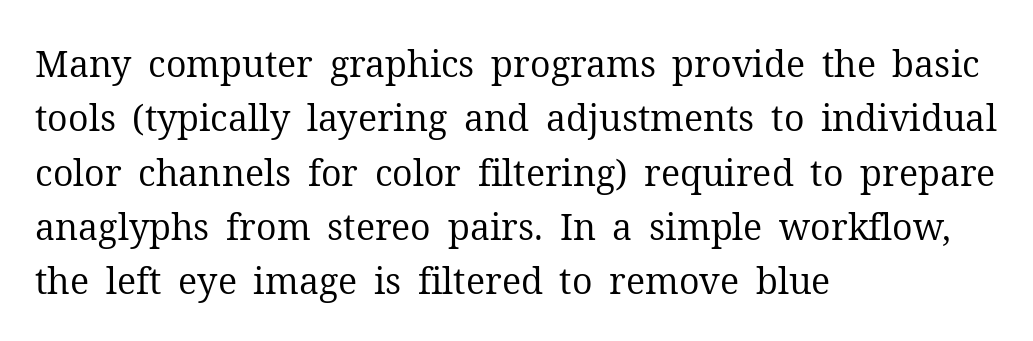
The image shows 36 px regular-weight serif type, upright; set left-aligned, normal line spacing (1.51x), normal letter spacing, not underlined; medium stroke contrast and a medium x-height.
